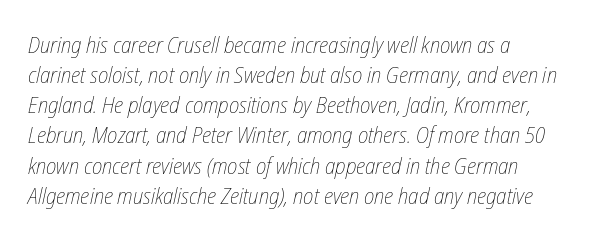
{"bold": "no", "underline": "no", "align": "left", "line_spacing": "normal", "line_spacing_ratio": 1.31, "letter_spacing": "normal", "letter_spacing_em": 0.0, "glyph_px": 23}
